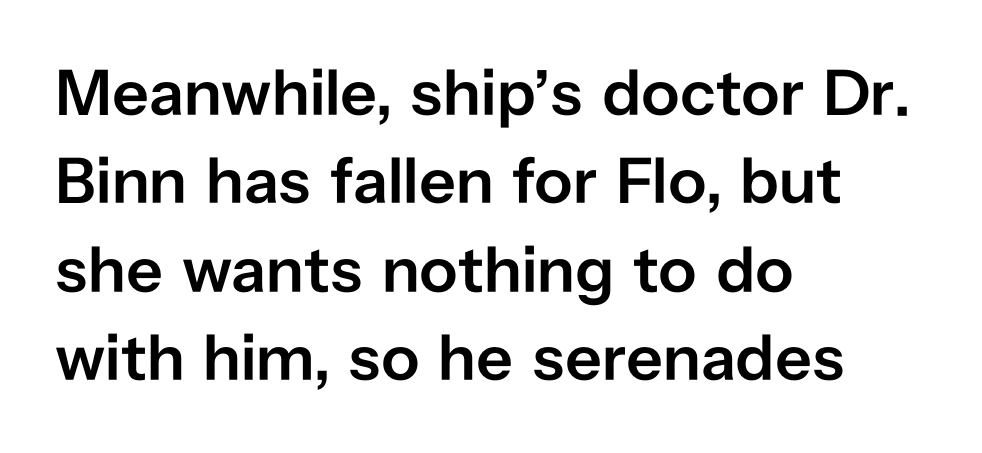
The image shows 65 px semibold sans-serif type, upright; set left-aligned, normal line spacing (1.36x), normal letter spacing, not underlined; low stroke contrast and a medium x-height.
